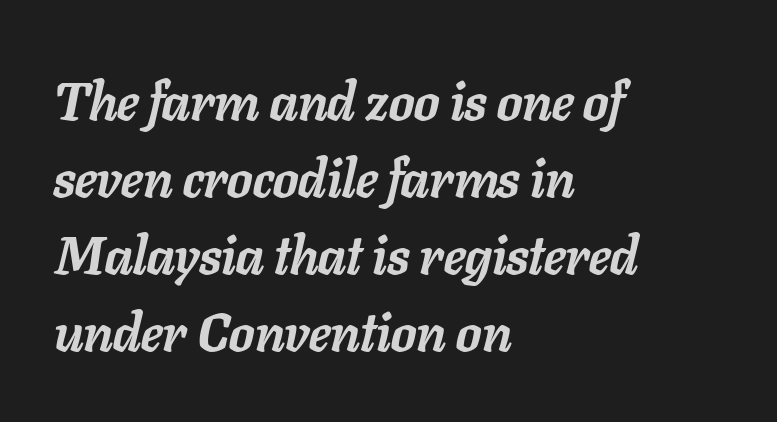
Q: Is the text bold? A: Yes.
Q: Is the text italic (slanted)? A: Yes, it leans right by about 11 degrees.
Q: Is the text underlined? A: No.
Q: How is the paragraph aligned? A: Left-aligned.
Q: Is the spacing between letters normal or unusually wide? A: Normal.
Q: Is the spacing between lines tight, normal or loose? A: Normal.
Q: Width (condensed, normal, or wide)? A: Normal.
Q: Stroke contrast? A: Low.
Q: x-height? A: Medium.
Q: Monospaced? A: No.
